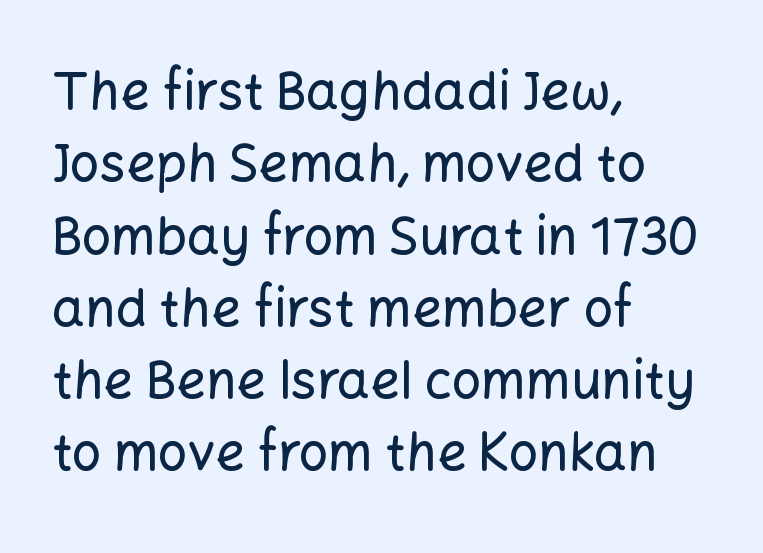
The image shows 52 px sans-serif type, upright; set left-aligned, normal line spacing (1.39x), normal letter spacing, not underlined; low stroke contrast and a medium x-height.
